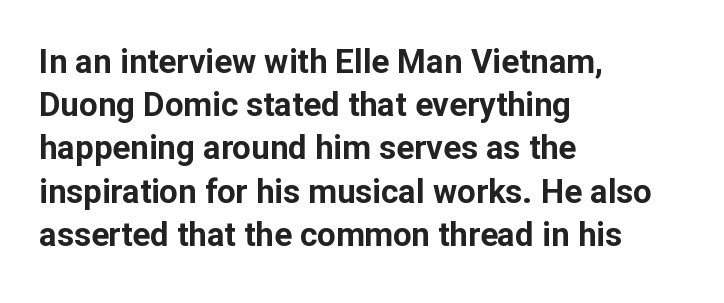
{"serif": "no", "italic": "no", "bold": "yes", "weight": "bold", "width": "normal", "stroke_contrast": "low", "x_height": "medium", "monospaced": "no", "underline": "no", "align": "left", "line_spacing": "normal", "line_spacing_ratio": 1.31, "letter_spacing": "normal", "letter_spacing_em": 0.0, "glyph_px": 33}
